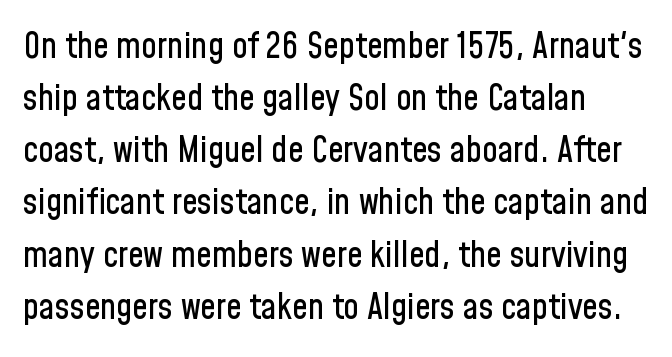
The image shows 35 px condensed sans-serif type, upright; set normal line spacing (1.49x), normal letter spacing, not underlined; low stroke contrast and a medium x-height.
